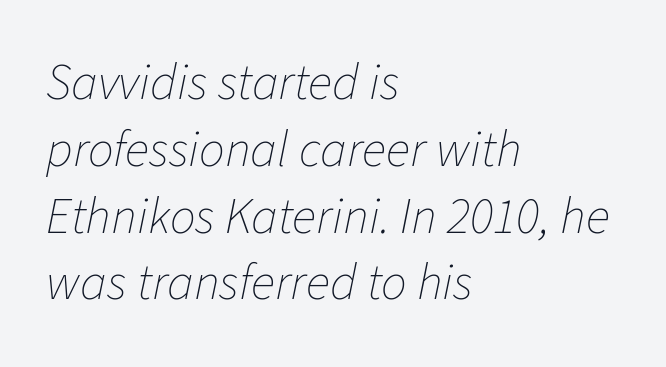
{"italic": "yes", "lean": "right", "slant_degrees": 11, "bold": "no", "weight": "thin", "width": "normal", "stroke_contrast": "low", "x_height": "medium", "monospaced": "no", "underline": "no", "align": "left", "line_spacing": "normal", "line_spacing_ratio": 1.31, "letter_spacing": "normal", "letter_spacing_em": 0.0, "glyph_px": 51}
